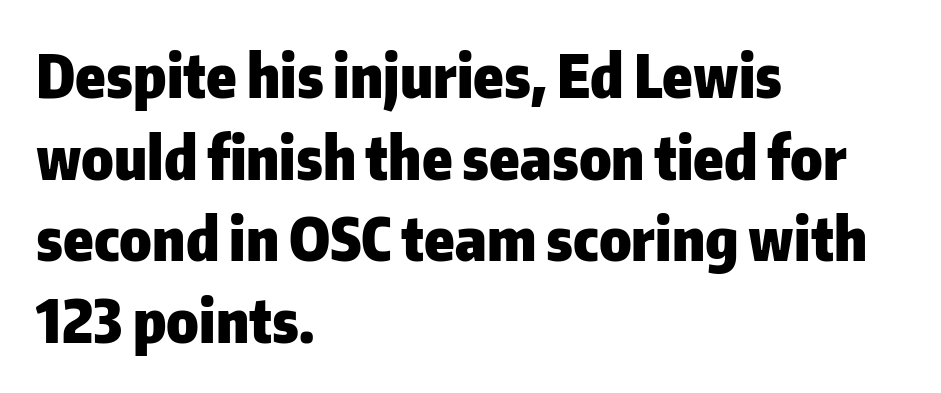
Q: Is the text bold? A: Yes.
Q: Is the text italic (slanted)? A: No, it is upright.
Q: Is the typeface a serif or a sans-serif typeface? A: Sans-serif.
Q: Is the text underlined? A: No.
Q: How is the paragraph aligned? A: Left-aligned.
Q: Is the spacing between letters normal or unusually wide? A: Normal.
Q: Is the spacing between lines tight, normal or loose? A: Normal.
Q: Width (condensed, normal, or wide)? A: Normal.
Q: Stroke contrast? A: Low.
Q: x-height? A: Medium.
Q: Monospaced? A: No.
